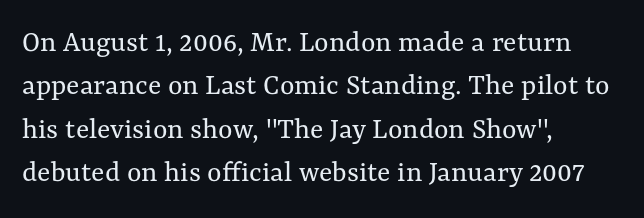
The image shows 31 px regular-weight type, upright; set left-aligned, normal line spacing (1.4x), normal letter spacing, not underlined; medium stroke contrast and a medium x-height.
